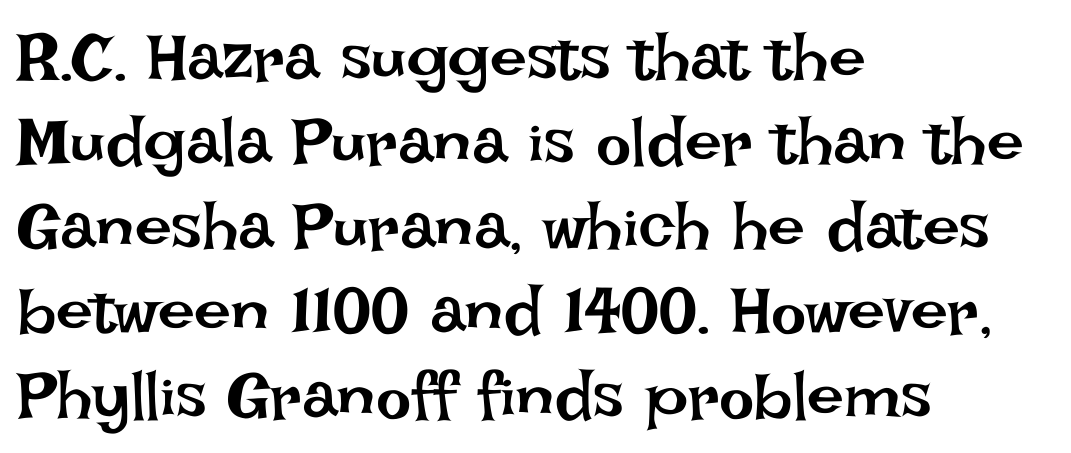
There is no visible air inserted between adjacent glyphs. Reading down the block, your eye returns to a fixed left position each line. The rendering uses a moderate line-height, typical for paragraphs. A light-to-regular cut is what we see here. Here the designer chose a conventional face with non-uniform glyph widths.
